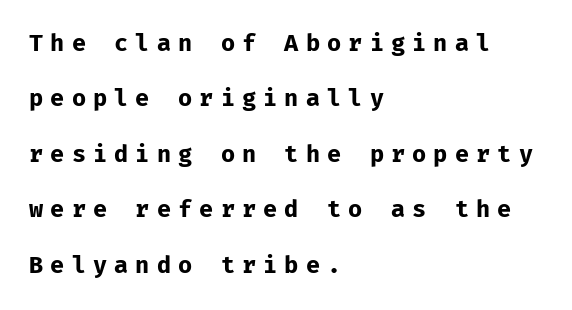
{"italic": "no", "bold": "yes", "underline": "no", "align": "left", "line_spacing": "loose", "line_spacing_ratio": 2.41, "letter_spacing": "wide", "letter_spacing_em": 0.31, "glyph_px": 23}
